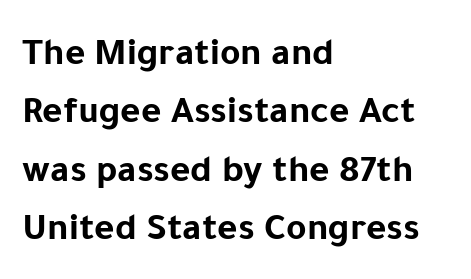
The image shows 39 px bold sans-serif type, upright; set left-aligned, normal line spacing (1.5x), normal letter spacing, not underlined; low stroke contrast and a medium x-height.
